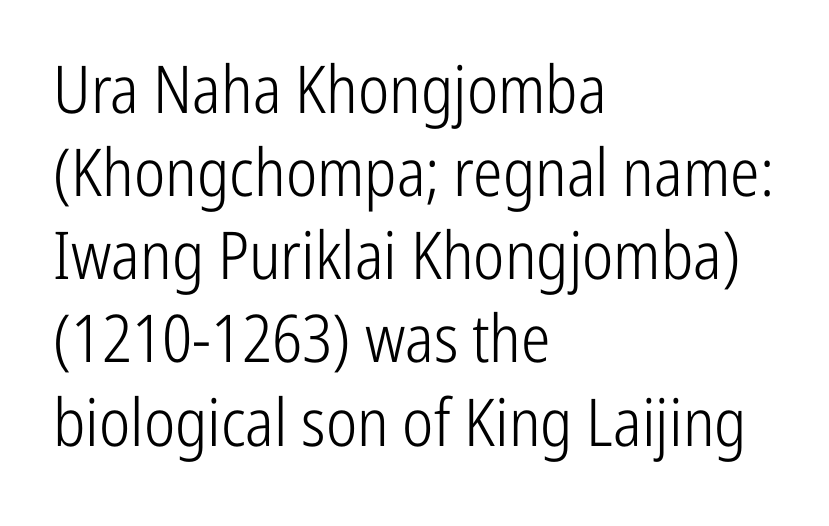
{"serif": "no", "italic": "no", "bold": "no", "weight": "light", "width": "condensed", "stroke_contrast": "low", "x_height": "medium", "monospaced": "no", "underline": "no", "align": "left", "line_spacing": "normal", "line_spacing_ratio": 1.26, "letter_spacing": "normal", "letter_spacing_em": 0.0, "glyph_px": 66}
